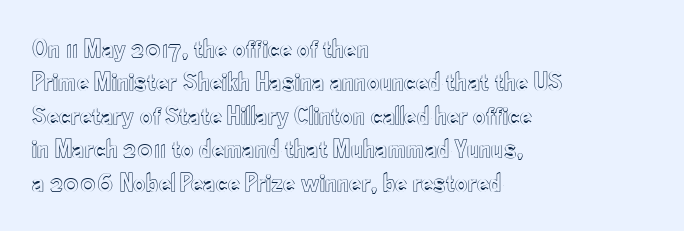
Q: Is the text italic (slanted)? A: No, it is upright.
Q: Is the text underlined? A: No.
Q: How is the paragraph aligned? A: Left-aligned.
Q: Is the spacing between letters normal or unusually wide? A: Normal.
